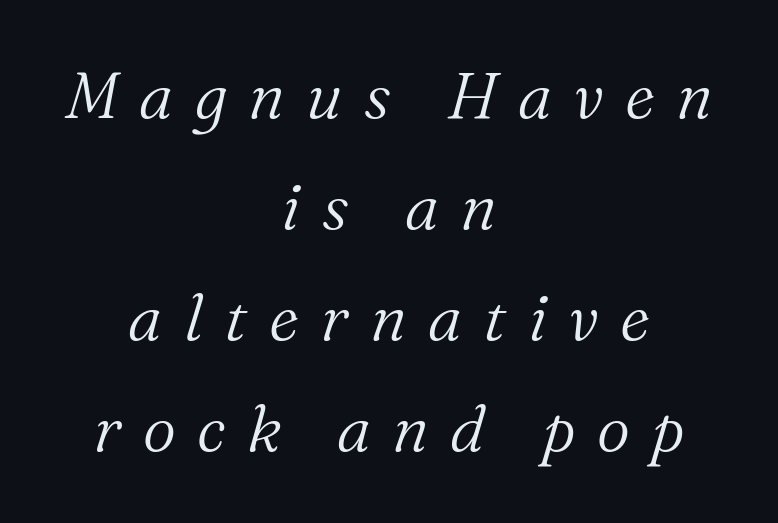
Q: Is the text bold? A: No.
Q: Is the text italic (slanted)? A: Yes, it leans right by about 16 degrees.
Q: Is the typeface a serif or a sans-serif typeface? A: Serif.
Q: Is the text underlined? A: No.
Q: How is the paragraph aligned? A: Centered.
Q: Is the spacing between letters normal or unusually wide? A: Unusually wide.
Q: Width (condensed, normal, or wide)? A: Normal.
Q: Stroke contrast? A: Medium.
Q: x-height? A: Medium.
Q: Monospaced? A: No.
